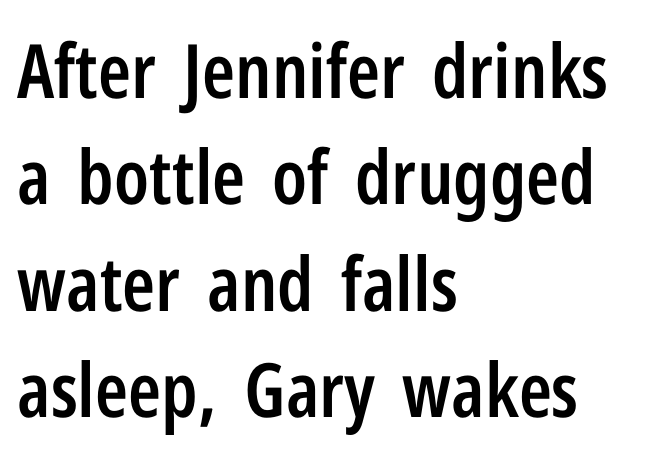
The image shows 75 px semibold, condensed sans-serif type, upright; set left-aligned, normal line spacing (1.42x), normal letter spacing, not underlined; low stroke contrast and a medium x-height.
